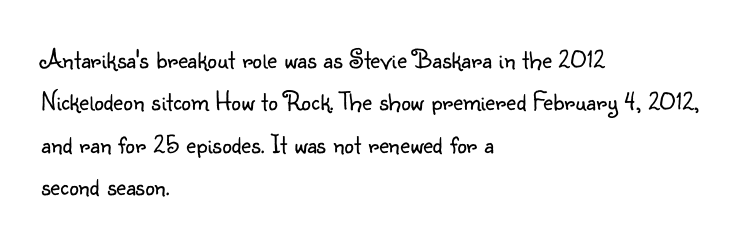
Characters follow at the spacing the type designer built in. Where is the straight margin? On the left. Weight: regular or lighter. Check the space under the baseline: it is left empty. Each new line begins a customary step beneath the previous one.
